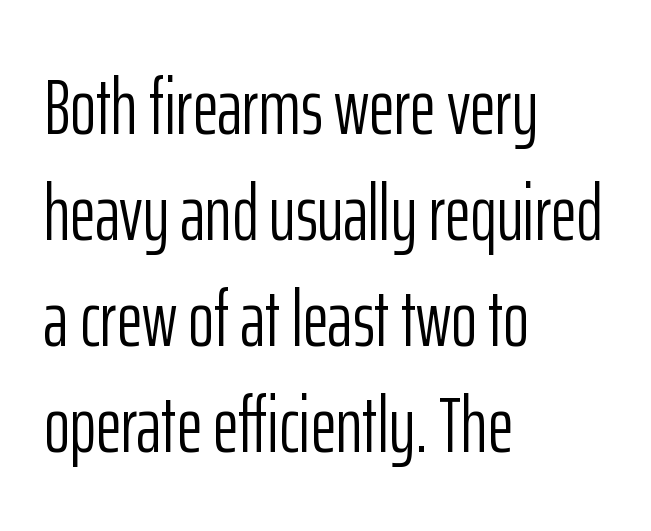
The image shows 79 px light, condensed sans-serif type, upright; set left-aligned, normal line spacing (1.34x), normal letter spacing, not underlined; low stroke contrast and a medium x-height.
